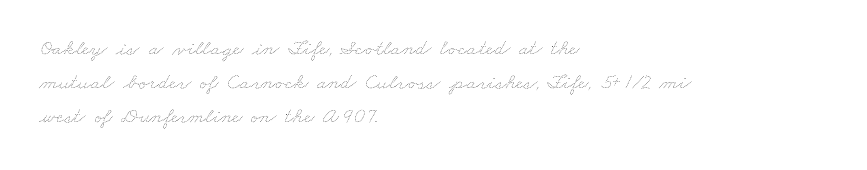
{"bold": "no", "underline": "no", "align": "left", "line_spacing": "normal", "line_spacing_ratio": 1.55, "letter_spacing": "normal", "letter_spacing_em": 0.0, "glyph_px": 22}
